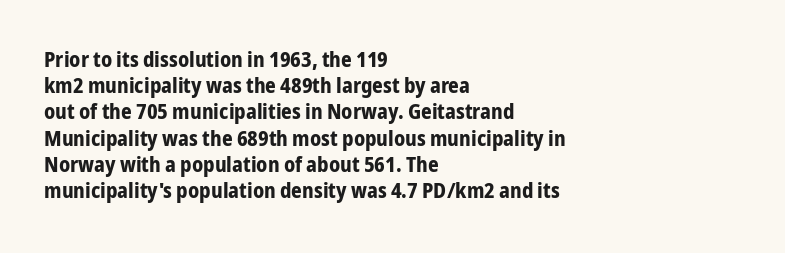
Q: Is the text bold? A: Yes.
Q: Is the text italic (slanted)? A: No, it is upright.
Q: Is the text underlined? A: No.
Q: How is the paragraph aligned? A: Left-aligned.
Q: Is the spacing between letters normal or unusually wide? A: Normal.
Q: Is the spacing between lines tight, normal or loose? A: Normal.
